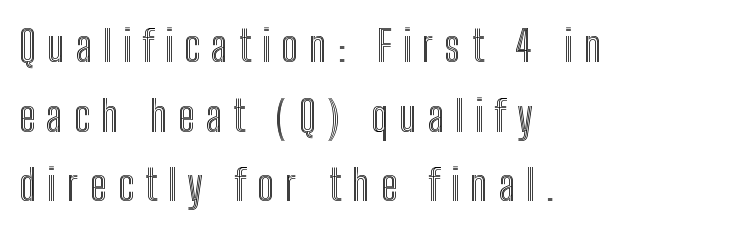
Q: Is the text italic (slanted)? A: No, it is upright.
Q: Is the text underlined? A: No.
Q: How is the paragraph aligned? A: Left-aligned.
Q: Is the spacing between letters normal or unusually wide? A: Unusually wide.
Q: Is the spacing between lines tight, normal or loose? A: Normal.
Q: Width (condensed, normal, or wide)? A: Condensed.
Q: x-height? A: Medium.
Q: Monospaced? A: No.
